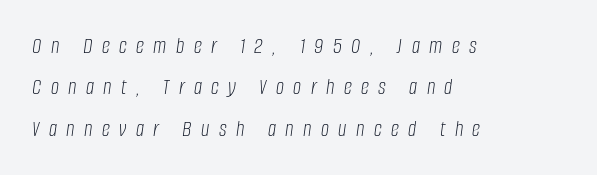
{"italic": "yes", "lean": "right", "slant_degrees": 8, "bold": "no", "underline": "no", "align": "left", "line_spacing_ratio": 1.8, "letter_spacing": "wide", "letter_spacing_em": 0.41, "glyph_px": 23}
